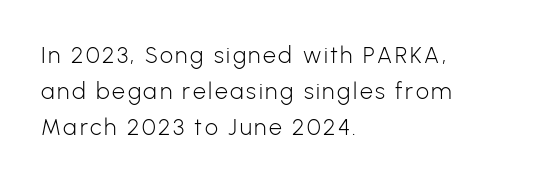
{"italic": "no", "bold": "no", "underline": "no", "align": "left", "line_spacing": "normal", "line_spacing_ratio": 1.57, "glyph_px": 23}
